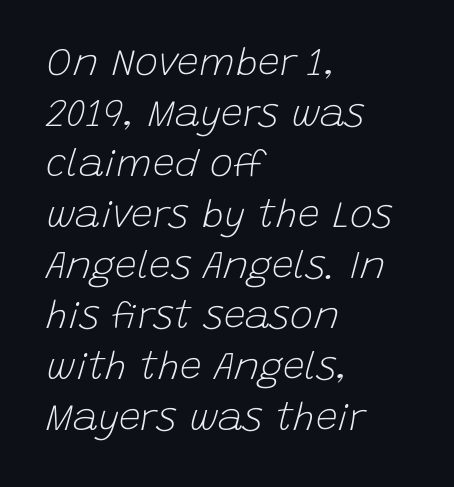
The image shows 39 px light type, italic (leaning right); set left-aligned, normal line spacing (1.3x), normal letter spacing, not underlined; low stroke contrast and a large x-height.
